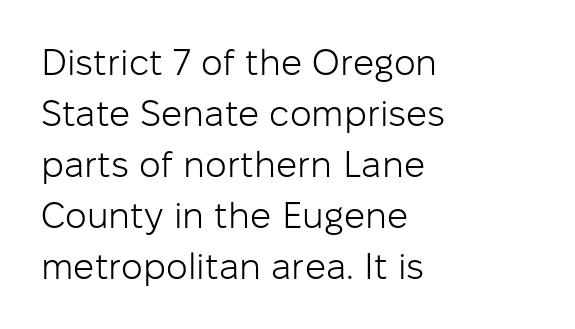
The image shows 37 px light sans-serif type, upright; set left-aligned, normal line spacing (1.38x), normal letter spacing, not underlined; low stroke contrast and a medium x-height.
